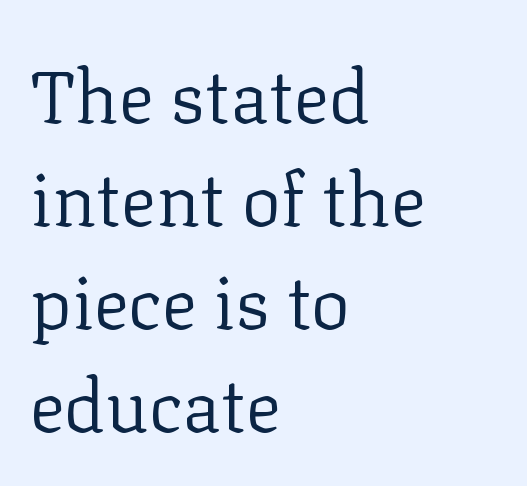
The block of text has a typical density, with ordinary space between rows. Weight class: somewhere from thin through regular. The compositor pushed each line to the left boundary. Words appear dense and cohesive because spacing is normal.
